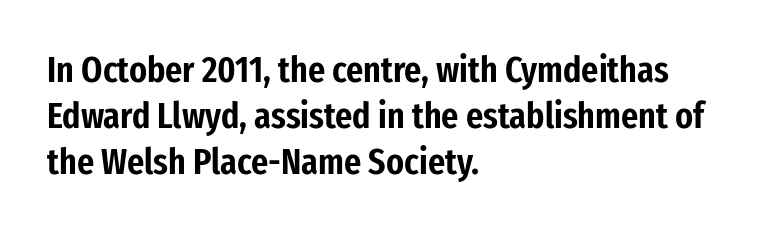
The image shows 37 px condensed sans-serif type, upright; set left-aligned, line spacing 1.24x, normal letter spacing, not underlined; low stroke contrast and a medium x-height.
